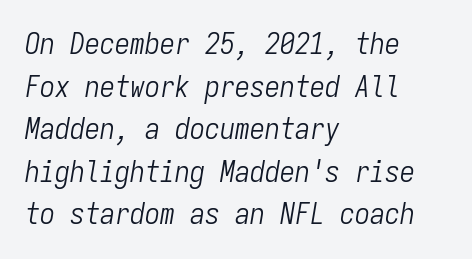
The image shows 30 px light, condensed type, italic (leaning right), monospaced; set left-aligned, normal line spacing (1.42x), normal letter spacing, not underlined; low stroke contrast and a medium x-height.
